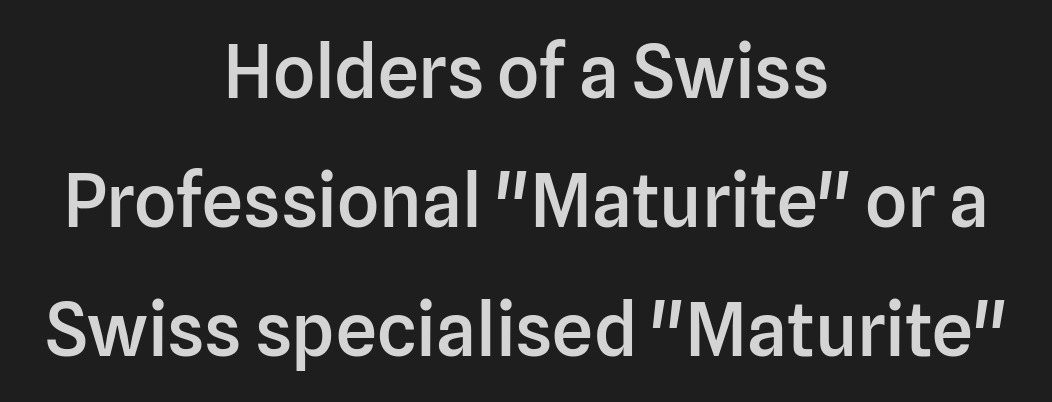
The image shows 73 px semibold sans-serif type, upright; set centered, line spacing 1.77x, normal letter spacing, not underlined; low stroke contrast and a medium x-height.
